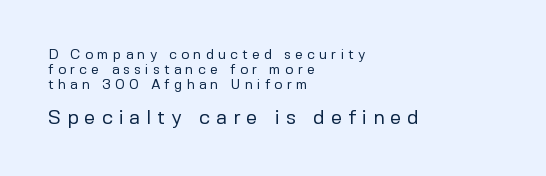
The image shows 20 px text type, upright; set left-aligned, tight line spacing (1.06x), unusually wide letter spacing (+0.29 em), not underlined; the second (bottom) block is 1.43x larger.
